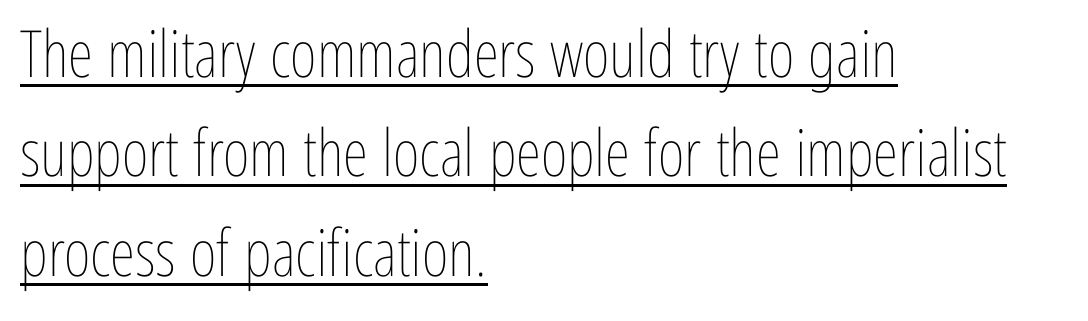
Stroke mass is kept to a normal reading level or below. The face used here is rendered with its standard letterfit. One glance says typical: line gaps are just what's usual. This rendering features underlined lettering. Layout note: lines flush left.
